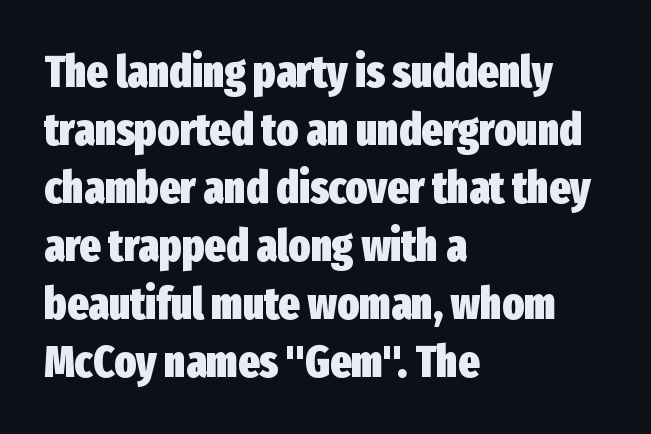
Q: Is the text bold? A: Yes.
Q: Is the text italic (slanted)? A: No, it is upright.
Q: Is the typeface a serif or a sans-serif typeface? A: Sans-serif.
Q: Is the text underlined? A: No.
Q: How is the paragraph aligned? A: Left-aligned.
Q: Is the spacing between letters normal or unusually wide? A: Normal.
Q: Is the spacing between lines tight, normal or loose? A: Normal.
Q: Width (condensed, normal, or wide)? A: Condensed.
Q: Stroke contrast? A: Low.
Q: x-height? A: Medium.
Q: Monospaced? A: No.
